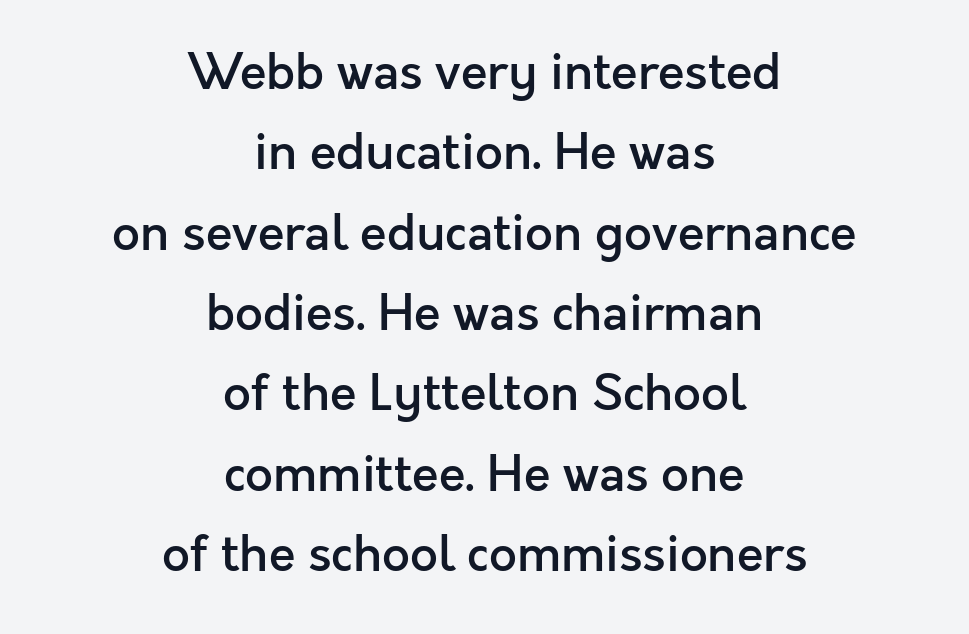
Q: Is the text bold? A: Semi-bold.
Q: Is the text italic (slanted)? A: No, it is upright.
Q: Is the typeface a serif or a sans-serif typeface? A: Sans-serif.
Q: Is the text underlined? A: No.
Q: How is the paragraph aligned? A: Centered.
Q: Is the spacing between letters normal or unusually wide? A: Normal.
Q: Is the spacing between lines tight, normal or loose? A: Normal.
Q: Width (condensed, normal, or wide)? A: Normal.
Q: x-height? A: Medium.
Q: Monospaced? A: No.
